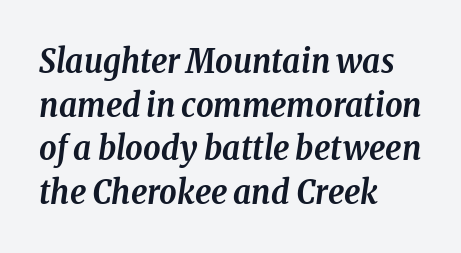
{"serif": "yes", "italic": "yes", "lean": "right", "slant_degrees": 8, "bold": "yes", "weight": "semibold", "width": "condensed", "stroke_contrast": "low", "x_height": "medium", "monospaced": "no", "underline": "no", "align": "left", "line_spacing": "normal", "line_spacing_ratio": 1.28, "letter_spacing": "normal", "letter_spacing_em": 0.0, "glyph_px": 34}
